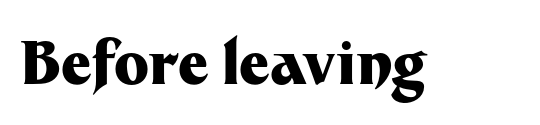
The image shows 59 px heavy sans-serif type, upright; set normal letter spacing, not underlined; medium stroke contrast and a medium x-height.
